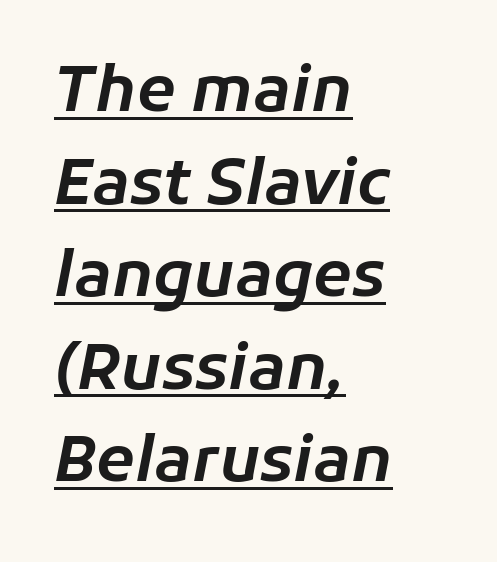
The image shows 63 px text type, italic (leaning right); set left-aligned, normal line spacing (1.47x), normal letter spacing, underlined; low stroke contrast and a medium x-height.
